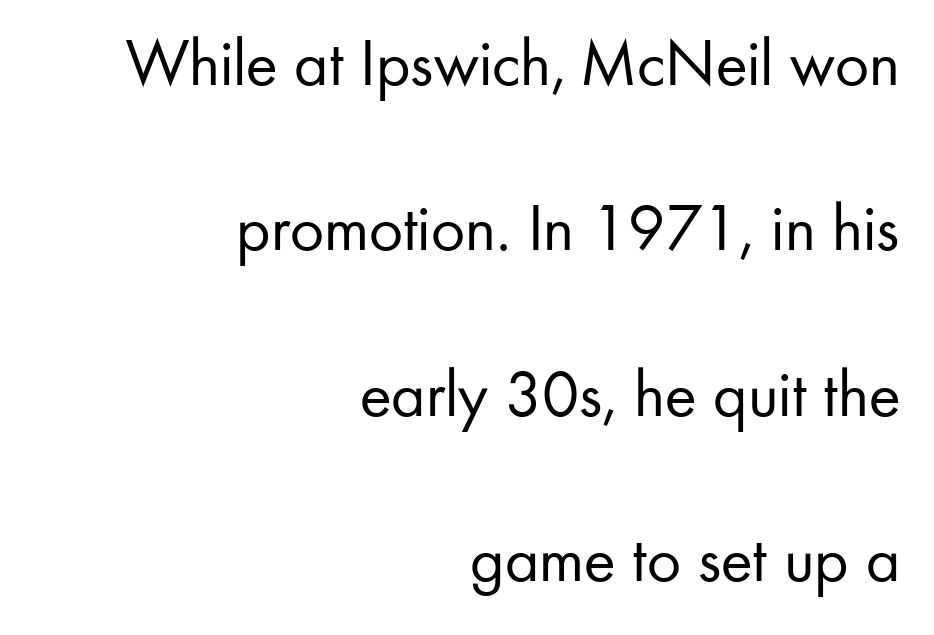
The image shows 67 px regular-weight sans-serif type, upright; set right-aligned, loose line spacing (2.47x), normal letter spacing, not underlined; low stroke contrast and a small x-height.
